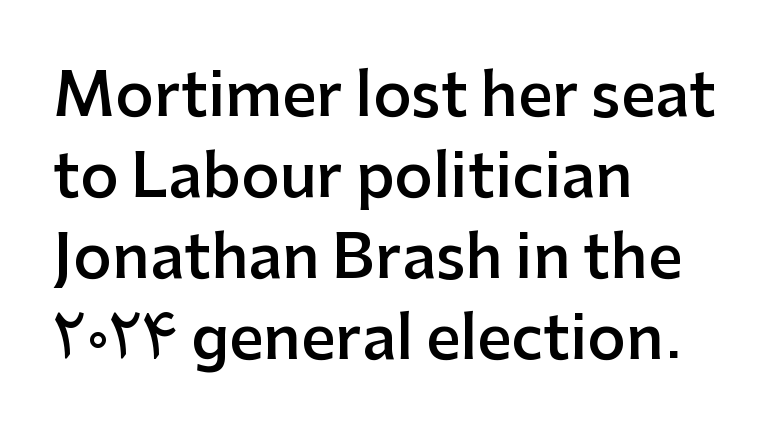
The tracking reads as untouched default to a designer's eye. These lines carry some extra weight — a demibold, not a full bold. The rows are spaced the way most documents space them. Check where the strokes stop: nothing finishes them off — pure sans. If you drew a line through each stem, it would be perfectly vertical. Do the characters align in a grid? No, the font is proportional.
